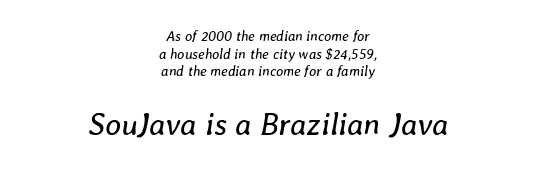
The image shows 31 px regular-weight type, italic (leaning right); set centered, normal line spacing (1.26x), normal letter spacing, not underlined; the second (bottom) block is 2.21x larger; low stroke contrast and a medium x-height.
